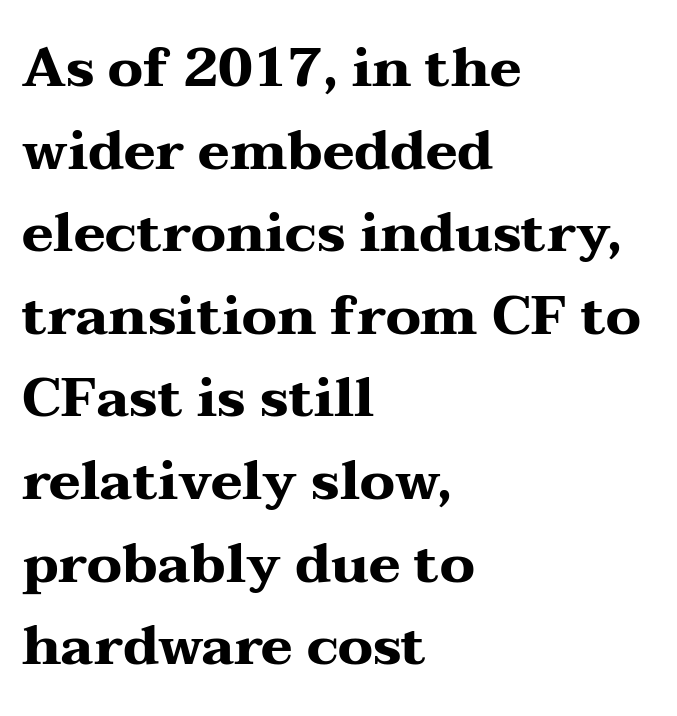
The image shows 54 px heavy, wide serif type, upright; set left-aligned, normal line spacing (1.53x), normal letter spacing, not underlined; medium stroke contrast and a medium x-height.
